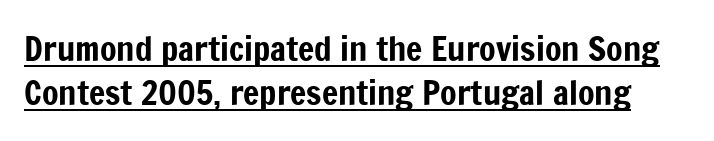
{"serif": "no", "italic": "no", "width": "condensed", "stroke_contrast": "low", "x_height": "medium", "monospaced": "no", "underline": "yes", "line_spacing": "normal", "line_spacing_ratio": 1.29, "letter_spacing": "normal", "letter_spacing_em": 0.0, "glyph_px": 34}
